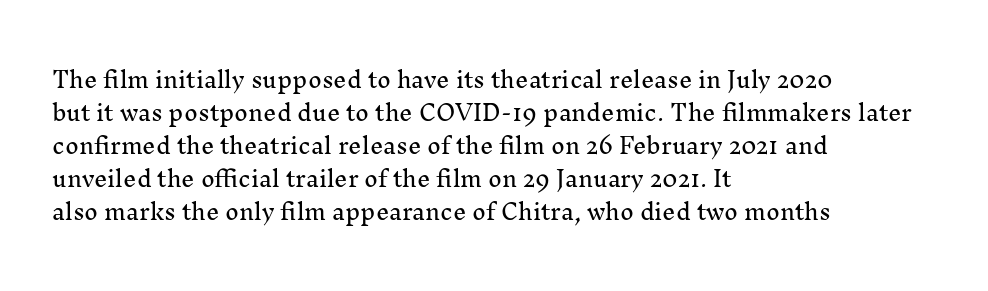
Do the letters lean? They stand straight. You could call the tracking neutral — neither tight nor loose. The passage shown is not underscored anywhere. The ragged edge is on the right, which tells us the setting is flush left. Students, observe: this is what conventionally led text looks like.
